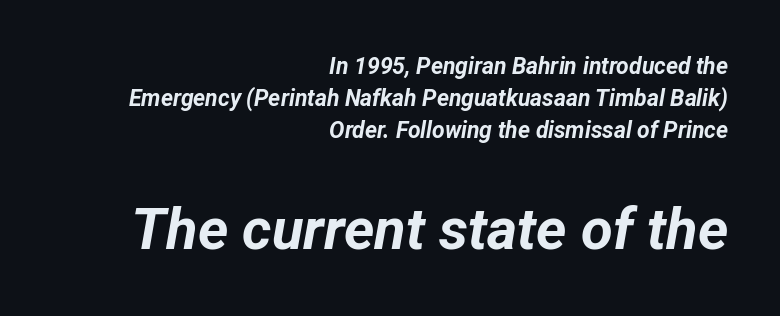
{"italic": "yes", "lean": "right", "slant_degrees": 12, "bold": "yes", "weight": "bold", "width": "normal", "stroke_contrast": "low", "x_height": "medium", "monospaced": "no", "underline": "no", "align": "right", "line_spacing": "normal", "line_spacing_ratio": 1.4, "letter_spacing": "normal", "letter_spacing_em": 0.0, "larger_block": "second", "size_ratio": 2.52, "glyph_px": 58}
